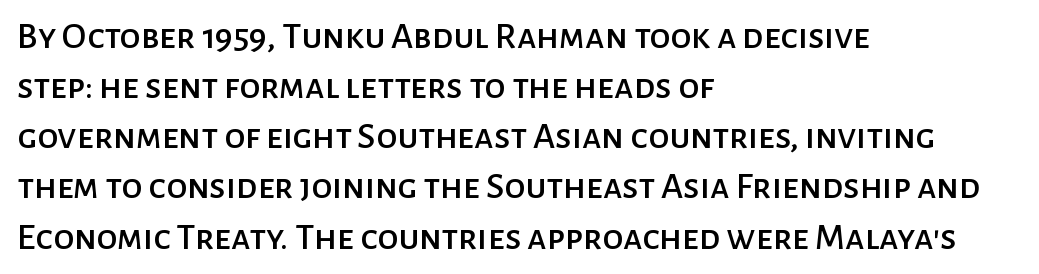
Each row of text sits above clean, open space. Does the copy run flush right? No — it runs flush left. The font family rendered here belongs to the sans-serif group. Every stem runs plumb, perpendicular to the baseline.
